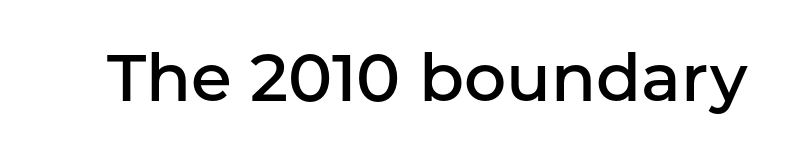
Looks like regular typesetting: each glyph gets only the width it needs. A somewhat darkened texture: the type is semibold rather than bold. Nope, no serifs anywhere on these letters. Italic? Not at all — the glyphs are vertical. The letters sit at their default tracking, neither squeezed nor spread.
